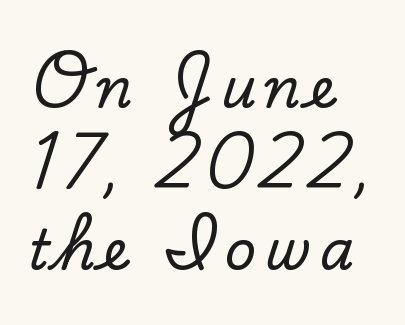
The image shows 55 px serif type; set left-aligned, normal line spacing (1.47x), not underlined; low stroke contrast and a small x-height.
